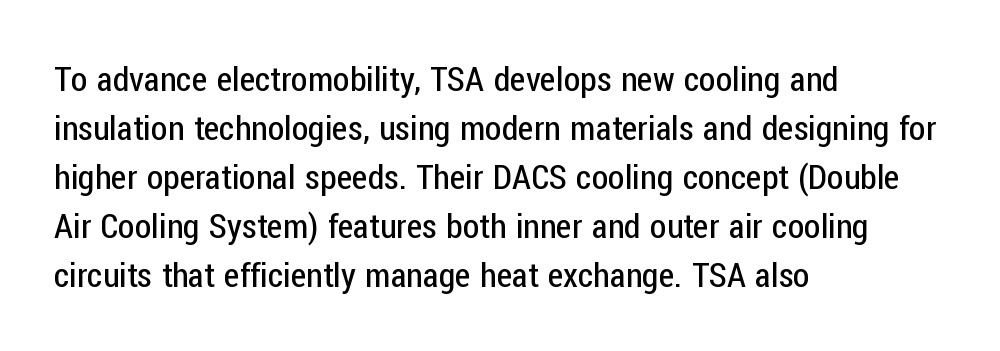
The image shows 34 px regular-weight, condensed sans-serif type, upright; set left-aligned, normal line spacing (1.44x), normal letter spacing, not underlined; low stroke contrast and a medium x-height.
